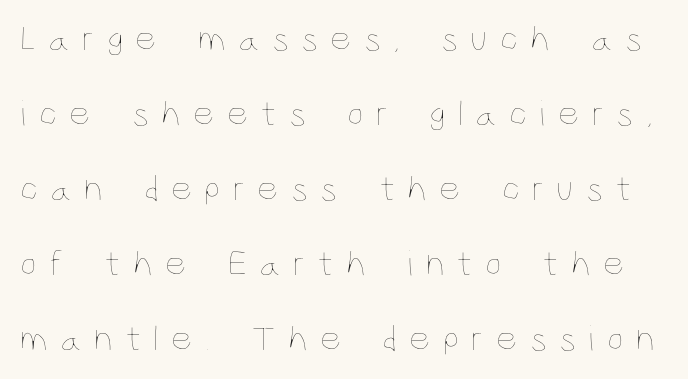
This is not heavy type; no bold has been used. Honestly, the rows look like they've been pulled way apart. The lettering holds an erect, upright posture throughout. Between one letter and the next there's a generous, obvious gap.
